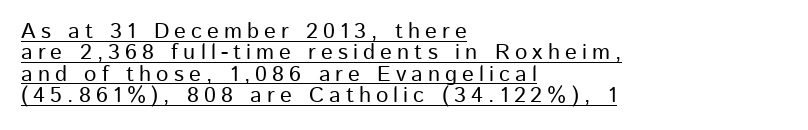
The image shows 22 px text type, upright; set left-aligned, tight line spacing (0.97x), unusually wide letter spacing (+0.23 em), underlined.
